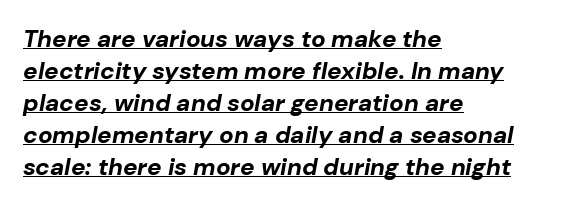
The image shows 24 px bold type, italic (leaning right); set left-aligned, normal line spacing (1.33x), normal letter spacing, underlined.
